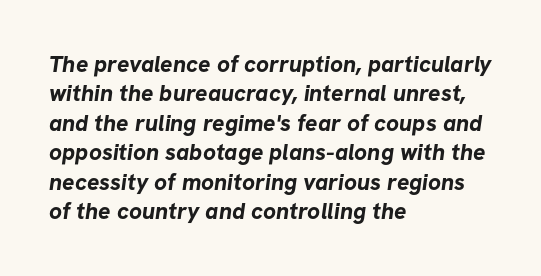
The vertical gap from one line to the next is medium. The characters look thick and weighty, a clear bold. Underlining? Definitely not there. This rendering uses left alignment, leaving the right contour irregular.
